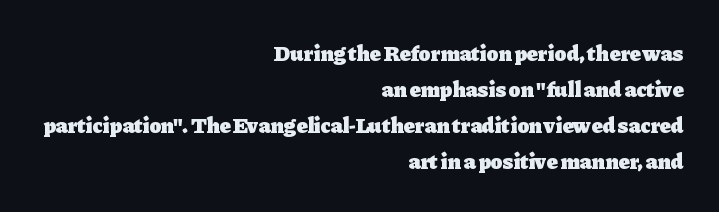
Letter spacing: default. Heft: maximum for text — a bold. A student would call this right alignment; a typographer would say flush right, rag left. Just letters on the line, the space beneath them empty. This sample uses an upright cut, with every glyph sitting square on the baseline. Leading: standard.
